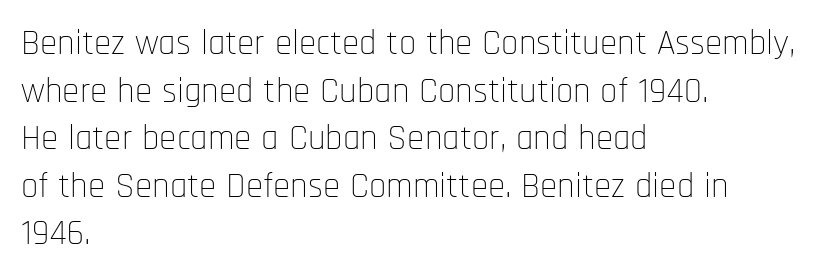
{"serif": "no", "italic": "no", "bold": "no", "weight": "thin", "width": "condensed", "stroke_contrast": "low", "x_height": "large", "monospaced": "no", "underline": "no", "align": "left", "line_spacing": "normal", "line_spacing_ratio": 1.36, "letter_spacing": "normal", "letter_spacing_em": 0.0, "glyph_px": 35}
